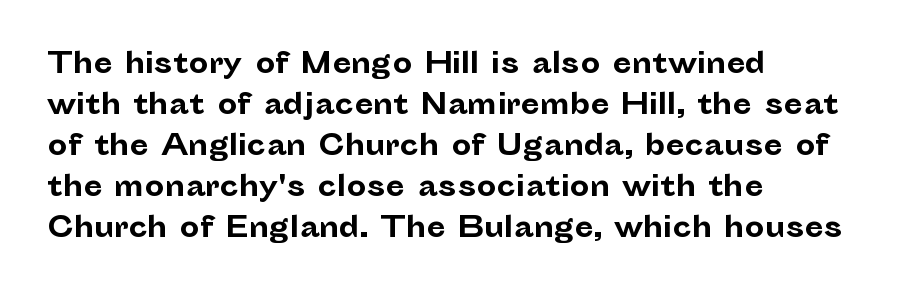
The image shows 28 px bold sans-serif type, upright; set left-aligned, normal line spacing (1.46x), normal letter spacing, not underlined; low stroke contrast and a medium x-height.
